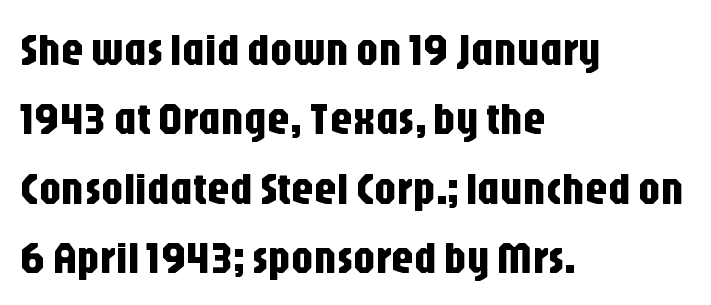
{"serif": "no", "italic": "no", "width": "condensed", "stroke_contrast": "low", "x_height": "large", "monospaced": "no", "underline": "no", "align": "left", "line_spacing": "normal", "line_spacing_ratio": 1.54, "letter_spacing": "normal", "letter_spacing_em": 0.0, "glyph_px": 45}
